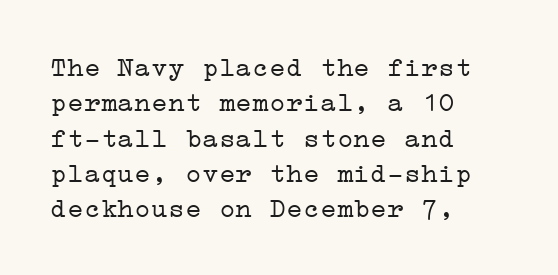
The image shows 28 px light, wide serif type, upright; set left-aligned, normal line spacing (1.26x), normal letter spacing, not underlined; low stroke contrast and a medium x-height.
